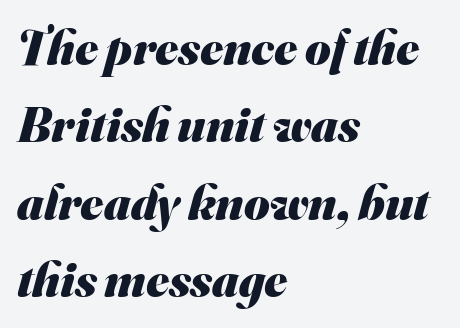
The image shows 49 px heavy sans-serif type; set left-aligned, normal line spacing (1.58x), normal letter spacing, not underlined; medium stroke contrast and a small x-height.
